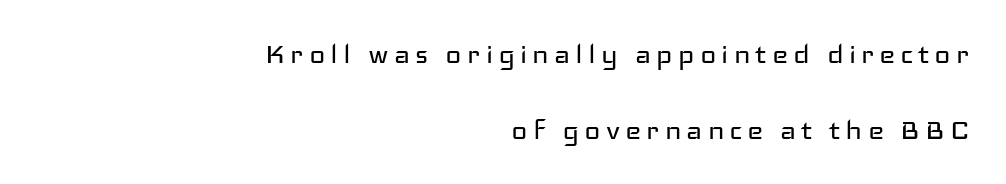
The image shows 34 px regular-weight, wide sans-serif type, upright; set right-aligned, loose line spacing (2.23x), not underlined; low stroke contrast and a medium x-height.
